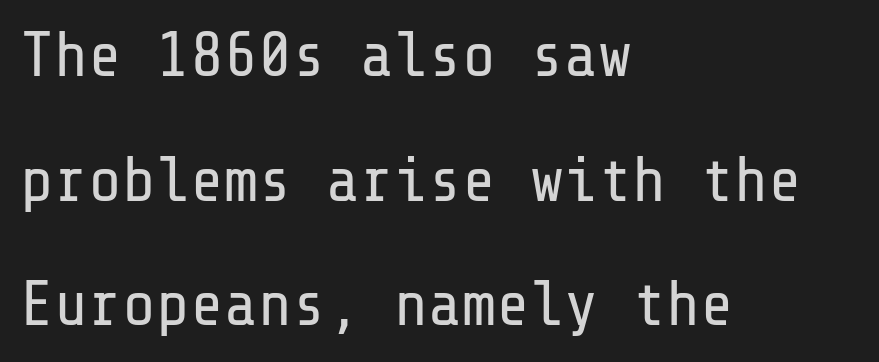
Look at the bottom of the vertical strokes: they stop flat, with no serifs. Default kerning and tracking; the words read as compact shapes. The typography opts for an upright posture over an oblique one. Anything drawn beneath the words? Only blank space. These lines are set flush left with a ragged right edge.
